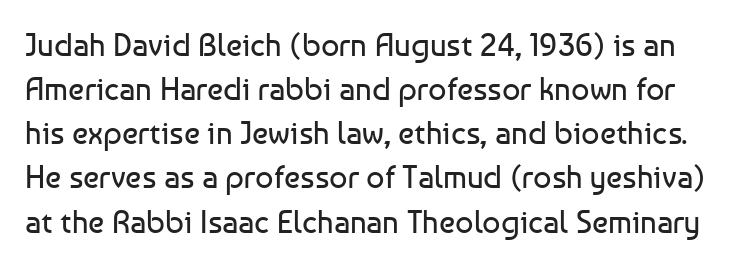
Q: Is the text bold? A: No.
Q: Is the text italic (slanted)? A: No, it is upright.
Q: Is the typeface a serif or a sans-serif typeface? A: Sans-serif.
Q: Is the text underlined? A: No.
Q: Is the spacing between letters normal or unusually wide? A: Normal.
Q: Is the spacing between lines tight, normal or loose? A: Normal.
Q: Width (condensed, normal, or wide)? A: Normal.
Q: Stroke contrast? A: Low.
Q: x-height? A: Medium.
Q: Monospaced? A: No.
